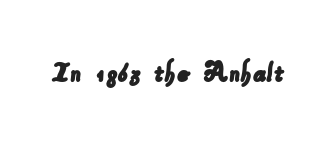
{"serif": "no", "width": "normal", "stroke_contrast": "low", "x_height": "small", "monospaced": "no", "underline": "no", "letter_spacing": "normal", "letter_spacing_em": 0.0, "glyph_px": 32}
